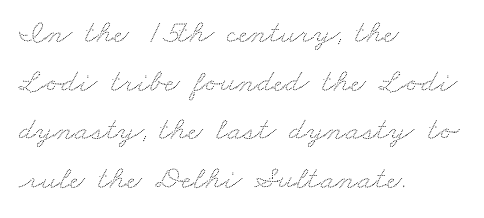
The image shows 33 px wide type; set left-aligned, normal line spacing (1.47x), normal letter spacing, not underlined; low stroke contrast and a small x-height.
